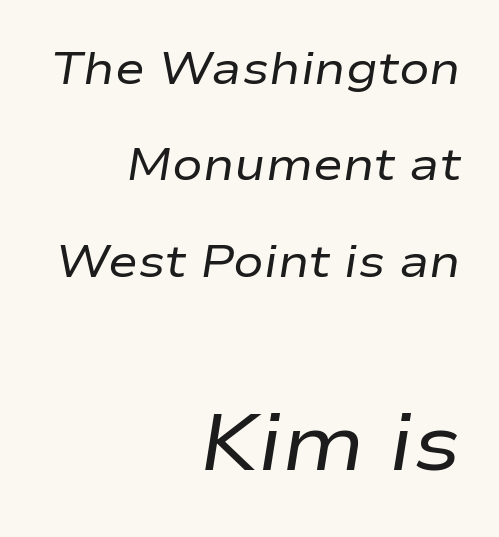
Q: Is the text bold? A: No.
Q: Is the text italic (slanted)? A: Yes, it leans right by about 9 degrees.
Q: Is the text underlined? A: No.
Q: How is the paragraph aligned? A: Right-aligned.
Q: Is the spacing between letters normal or unusually wide? A: Normal.
Q: Is the spacing between lines tight, normal or loose? A: Loose.
Q: Which block of text is set in a larger size, the first (top) or the second (bottom)? A: The second (bottom) one.
Q: Width (condensed, normal, or wide)? A: Wide.
Q: Stroke contrast? A: Low.
Q: x-height? A: Medium.
Q: Monospaced? A: No.
